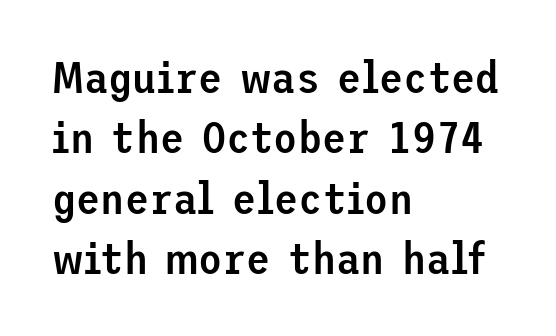
The words here are not underlined. Here the glyphs are tracked normally, forming tight word shapes. Teacher's note: observe the even left margin — that is flush-left alignment. Typographically, this falls in the sans-serif category. Leading: standard. Italic? Not at all — the glyphs are vertical.
